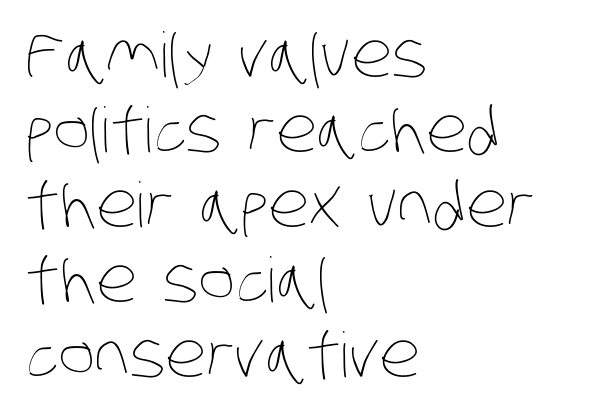
Q: Is the text bold? A: No.
Q: Is the text underlined? A: No.
Q: How is the paragraph aligned? A: Left-aligned.
Q: Is the spacing between letters normal or unusually wide? A: Normal.
Q: Width (condensed, normal, or wide)? A: Condensed.
Q: Stroke contrast? A: Low.
Q: x-height? A: Large.
Q: Monospaced? A: No.
